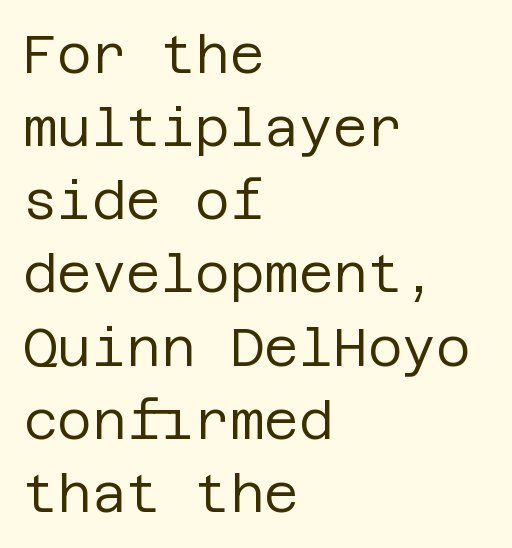
Q: Is the text bold? A: No.
Q: Is the text italic (slanted)? A: No, it is upright.
Q: Is the typeface a serif or a sans-serif typeface? A: Sans-serif.
Q: Is the text underlined? A: No.
Q: How is the paragraph aligned? A: Left-aligned.
Q: Is the spacing between letters normal or unusually wide? A: Normal.
Q: Is the spacing between lines tight, normal or loose? A: Normal.
Q: Width (condensed, normal, or wide)? A: Normal.
Q: Stroke contrast? A: Low.
Q: x-height? A: Large.
